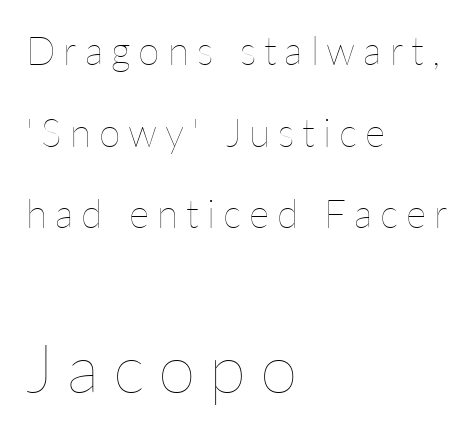
Each letter keeps its own natural width here, so spacing adapts to shape. If you drew a line through each stem, it would be perfectly vertical. The typesetting does not lean heavy: it is not bold. Each line starts at the same left margin while the right side varies.
